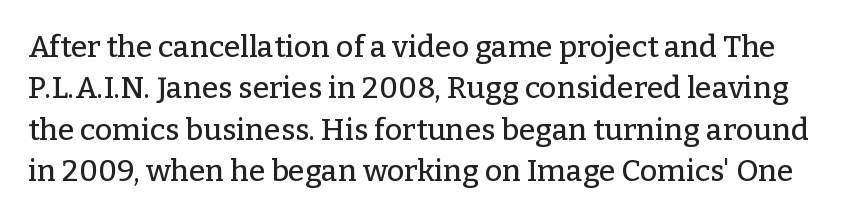
Compared with typical paragraphs, the rows here are spaced about the same. Honestly, the letter spacing is just normal — you wouldn't notice it. Yep, those are serifs on the letters. Do the letters lean? They stand straight. Just letters on the line, the space beneath them empty.
